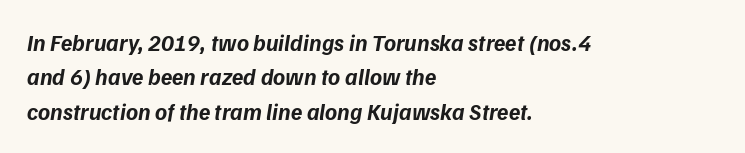
{"bold": "yes", "underline": "no", "align": "left", "line_spacing": "normal", "line_spacing_ratio": 1.49, "letter_spacing": "normal", "letter_spacing_em": 0.0, "glyph_px": 23}
